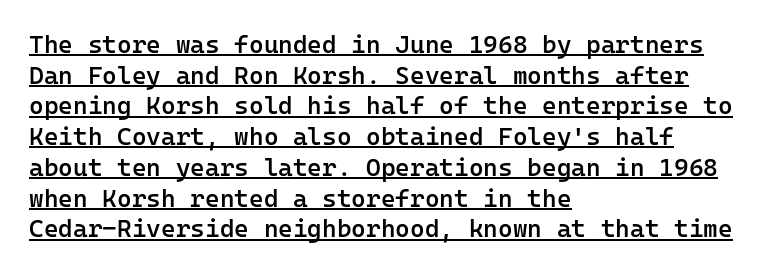
Q: Is the text bold? A: Semi-bold.
Q: Is the text italic (slanted)? A: No, it is upright.
Q: Is the text underlined? A: Yes.
Q: How is the paragraph aligned? A: Left-aligned.
Q: Is the spacing between letters normal or unusually wide? A: Normal.
